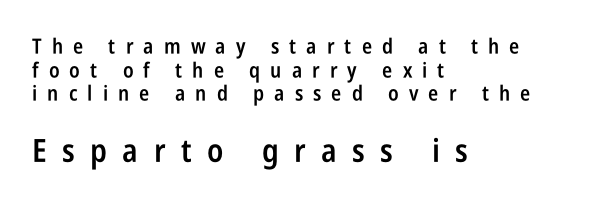
Q: Is the text bold? A: Semi-bold.
Q: Is the text italic (slanted)? A: No, it is upright.
Q: Is the typeface a serif or a sans-serif typeface? A: Sans-serif.
Q: Is the text underlined? A: No.
Q: How is the paragraph aligned? A: Left-aligned.
Q: Is the spacing between letters normal or unusually wide? A: Unusually wide.
Q: Is the spacing between lines tight, normal or loose? A: Tight.
Q: Which block of text is set in a larger size, the first (top) or the second (bottom)? A: The second (bottom) one.
Q: Width (condensed, normal, or wide)? A: Condensed.
Q: Stroke contrast? A: Low.
Q: x-height? A: Large.
Q: Monospaced? A: No.
